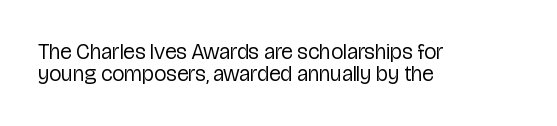
Q: Is the text bold? A: No.
Q: Is the text italic (slanted)? A: No, it is upright.
Q: Is the text underlined? A: No.
Q: How is the paragraph aligned? A: Left-aligned.
Q: Is the spacing between letters normal or unusually wide? A: Normal.
Q: Is the spacing between lines tight, normal or loose? A: Tight.
